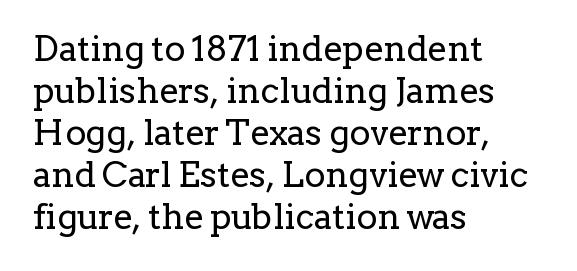
The image shows 35 px regular-weight serif type, upright; set left-aligned, line spacing 1.2x, normal letter spacing, not underlined; low stroke contrast and a medium x-height.
